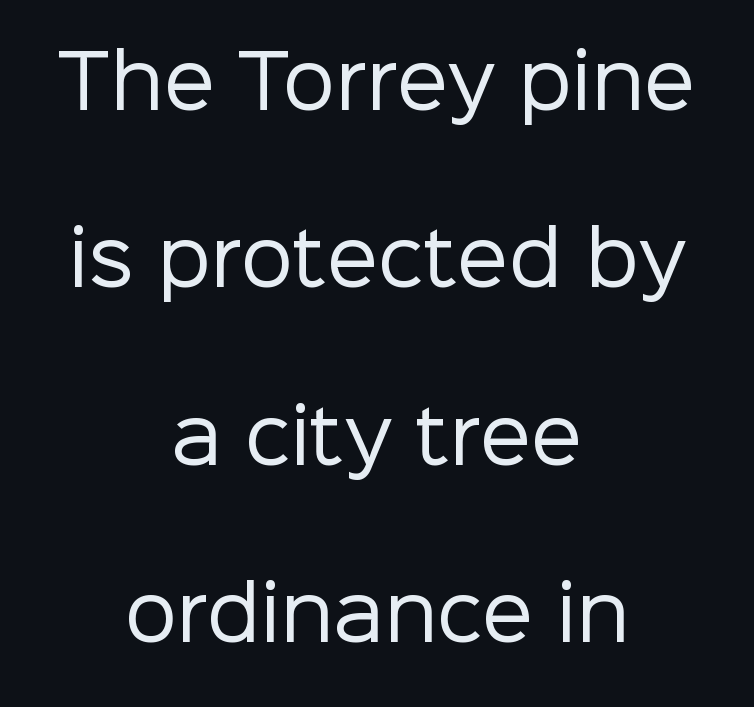
{"serif": "no", "italic": "no", "bold": "no", "weight": "regular", "width": "normal", "stroke_contrast": "low", "x_height": "medium", "monospaced": "no", "underline": "no", "align": "center", "line_spacing": "loose", "line_spacing_ratio": 2.43, "letter_spacing": "normal", "letter_spacing_em": 0.0, "glyph_px": 73}
